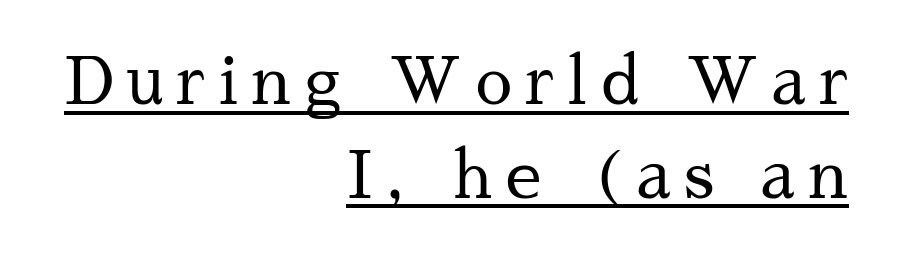
The image shows 65 px regular-weight serif type, upright; set right-aligned, normal line spacing (1.44x), unusually wide letter spacing (+0.21 em), underlined; medium stroke contrast and a medium x-height.
